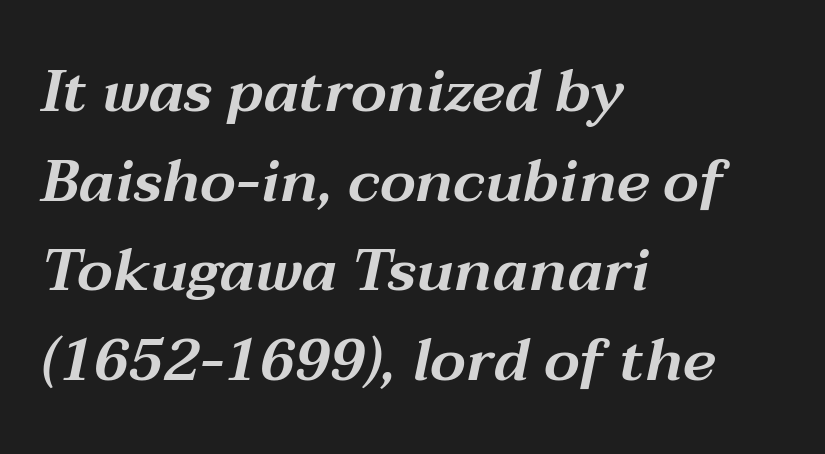
The image shows 59 px wide type, italic (leaning right); set left-aligned, normal line spacing (1.52x), normal letter spacing, not underlined; medium stroke contrast and a medium x-height.
